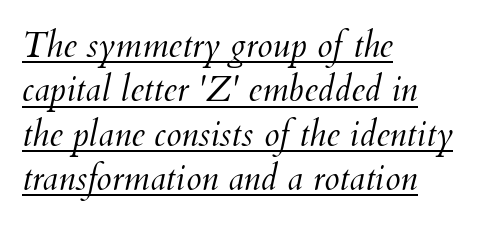
Q: Is the text bold? A: No.
Q: Is the text italic (slanted)? A: Yes, it leans right by about 12 degrees.
Q: Is the text underlined? A: Yes.
Q: How is the paragraph aligned? A: Left-aligned.
Q: Is the spacing between letters normal or unusually wide? A: Normal.
Q: Is the spacing between lines tight, normal or loose? A: Normal.
Q: Width (condensed, normal, or wide)? A: Normal.
Q: Stroke contrast? A: Medium.
Q: x-height? A: Small.
Q: Monospaced? A: No.
